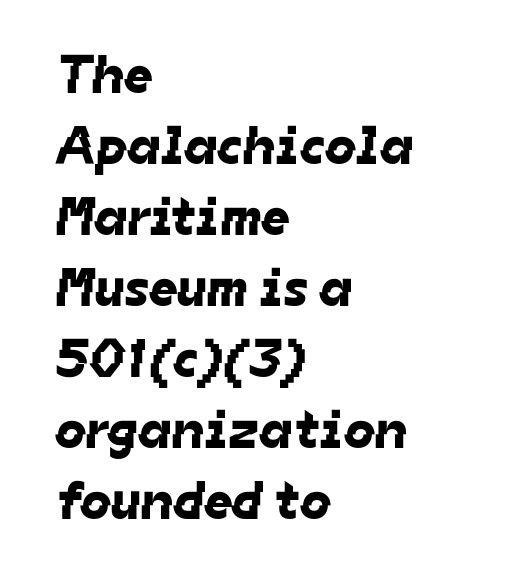
Compared with typical body copy, the letter spacing here is the same. These lines are rendered in a variable-pitch font. These lines stack with their left ends in a neat column. This block has exactly the height ordinary leading produces. Examine the stroke ends and you'll find no serifs. Beneath every word, the page is bare.
